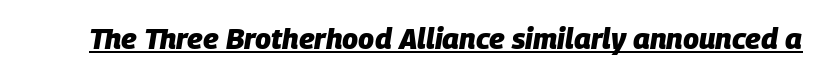
Q: Is the text bold? A: Yes.
Q: Is the text italic (slanted)? A: Yes, it leans right by about 9 degrees.
Q: Is the text underlined? A: Yes.
Q: Is the spacing between letters normal or unusually wide? A: Normal.
Q: Width (condensed, normal, or wide)? A: Normal.
Q: Stroke contrast? A: Low.
Q: x-height? A: Large.
Q: Monospaced? A: No.
